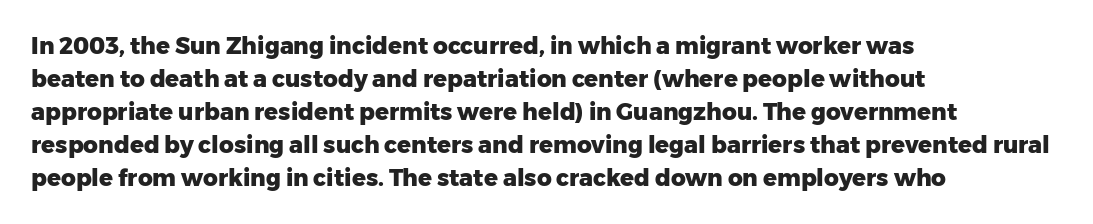
Q: Is the text bold? A: Yes.
Q: Is the text italic (slanted)? A: No, it is upright.
Q: Is the text underlined? A: No.
Q: How is the paragraph aligned? A: Left-aligned.
Q: Is the spacing between letters normal or unusually wide? A: Normal.
Q: Is the spacing between lines tight, normal or loose? A: Normal.
